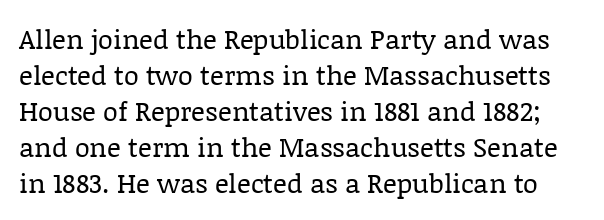
The image shows 27 px text type, upright; set normal line spacing (1.33x), normal letter spacing, not underlined.
